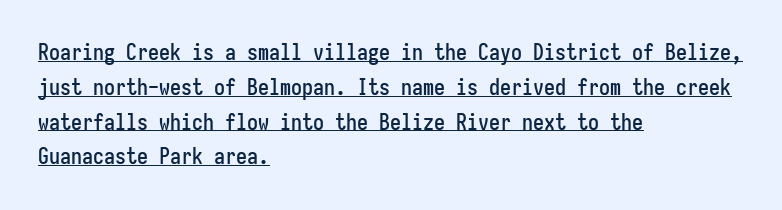
The image shows 22 px text type, upright; set left-aligned, normal line spacing (1.58x), normal letter spacing, underlined.
